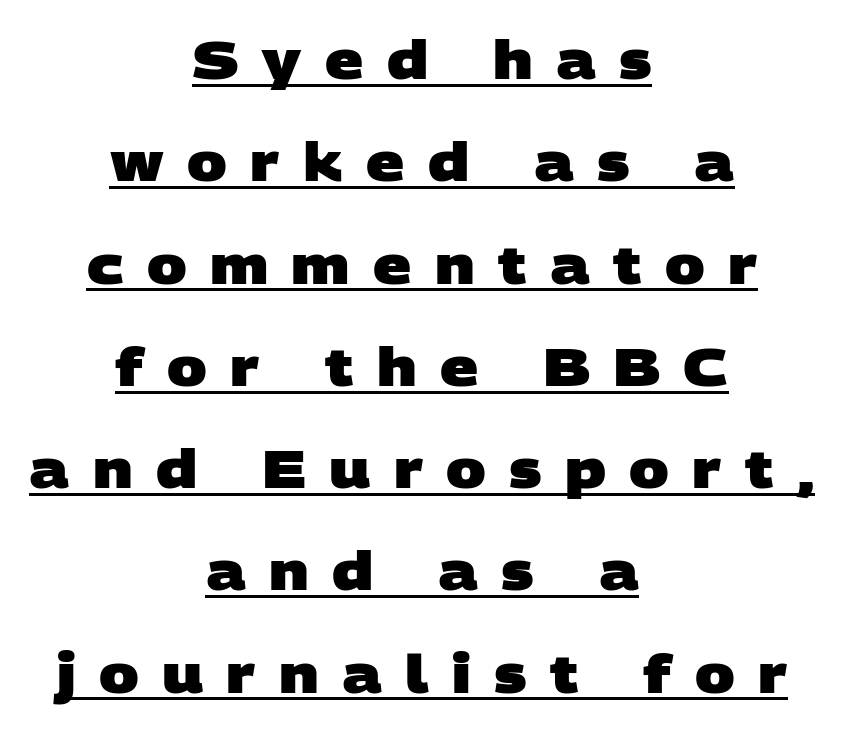
The image shows 53 px heavy, wide sans-serif type; set centered, loose line spacing (1.93x), unusually wide letter spacing (+0.44 em), underlined; low stroke contrast and a large x-height.
